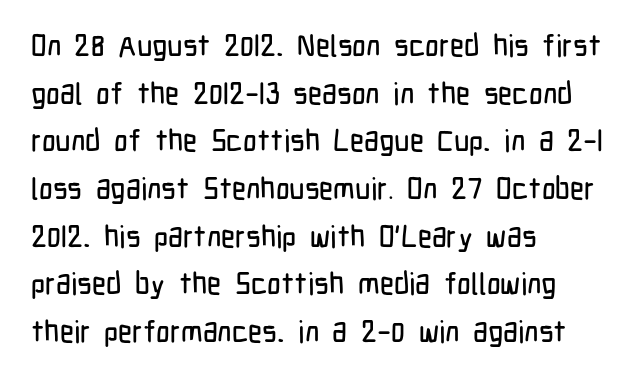
{"serif": "no", "italic": "no", "width": "condensed", "stroke_contrast": "low", "x_height": "medium", "monospaced": "no", "underline": "no", "align": "left", "line_spacing": "normal", "line_spacing_ratio": 1.59, "letter_spacing": "normal", "letter_spacing_em": 0.0, "glyph_px": 30}
